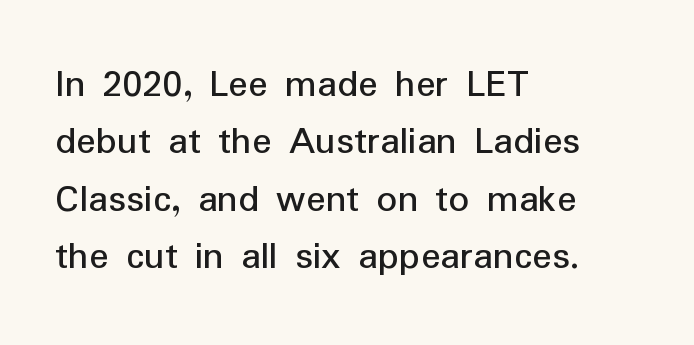
The image shows 41 px regular-weight sans-serif type, upright; set left-aligned, normal line spacing (1.4x), normal letter spacing, not underlined; low stroke contrast and a medium x-height.
